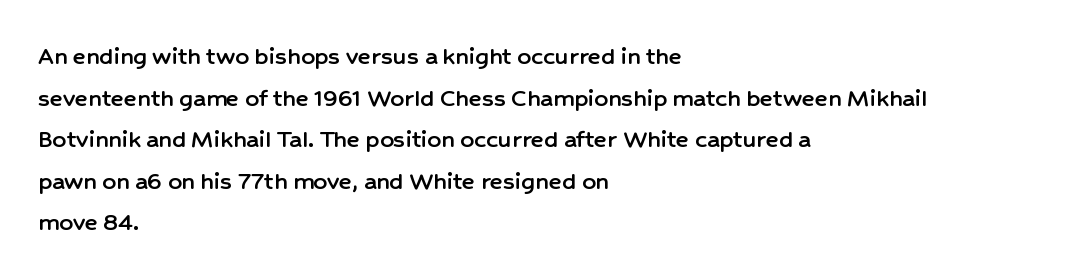
Q: Is the text italic (slanted)? A: No, it is upright.
Q: Is the text underlined? A: No.
Q: How is the paragraph aligned? A: Left-aligned.
Q: Is the spacing between letters normal or unusually wide? A: Normal.
Q: Is the spacing between lines tight, normal or loose? A: Normal.
